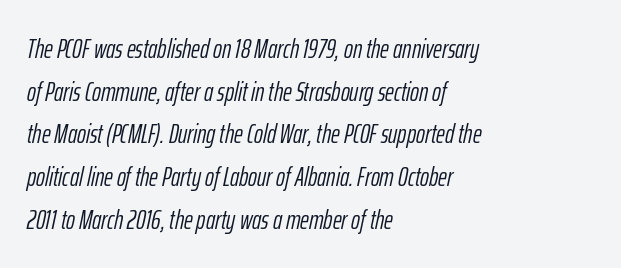
{"italic": "yes", "lean": "right", "slant_degrees": 12, "bold": "no", "underline": "no", "align": "left", "line_spacing": "normal", "line_spacing_ratio": 1.58, "letter_spacing": "normal", "letter_spacing_em": 0.0, "glyph_px": 27}
